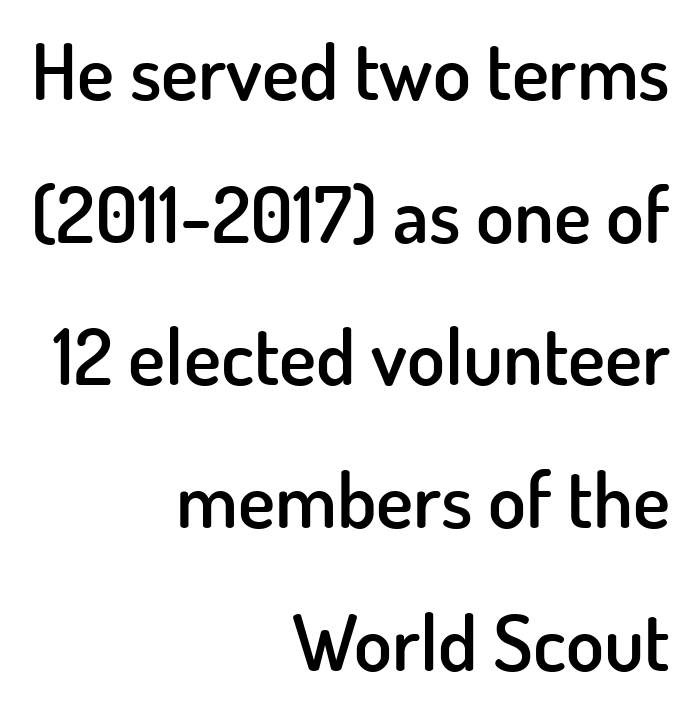
Does the copy run flush right? Yes — the right margin is perfectly even. The glyphs have the mass of a demibold cut, below bold. Is there any slant? The stems are plumb. The words here are not underlined. Spacing verdict: proportional, widths tailored to each character. This rendering leaves character spacing at its baseline value.
